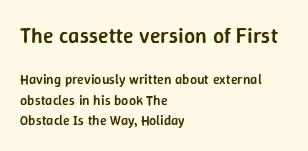
Does the weight exceed regular? Yes, but only to semibold. The block sitting higher on the canvas is the one with enlarged characters. Rows of type keep a routine distance in the vertical direction. Does the lettering tilt? It doesn't — this is upright.
